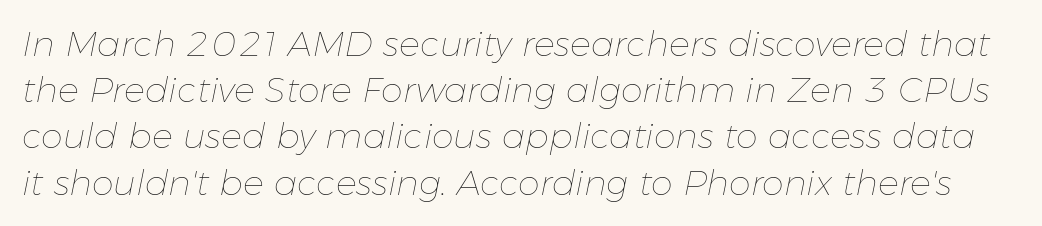
Q: Is the text bold? A: No.
Q: Is the text italic (slanted)? A: Yes, it leans right by about 11 degrees.
Q: Is the text underlined? A: No.
Q: Is the spacing between letters normal or unusually wide? A: Normal.
Q: Is the spacing between lines tight, normal or loose? A: Normal.
Q: Width (condensed, normal, or wide)? A: Normal.
Q: Stroke contrast? A: Low.
Q: x-height? A: Medium.
Q: Monospaced? A: No.
